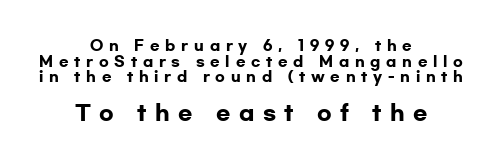
{"italic": "no", "bold": "yes", "underline": "no", "align": "center", "line_spacing": "tight", "line_spacing_ratio": 1.12, "letter_spacing": "wide", "letter_spacing_em": 0.41, "larger_block": "second", "size_ratio": 1.5, "glyph_px": 21}
